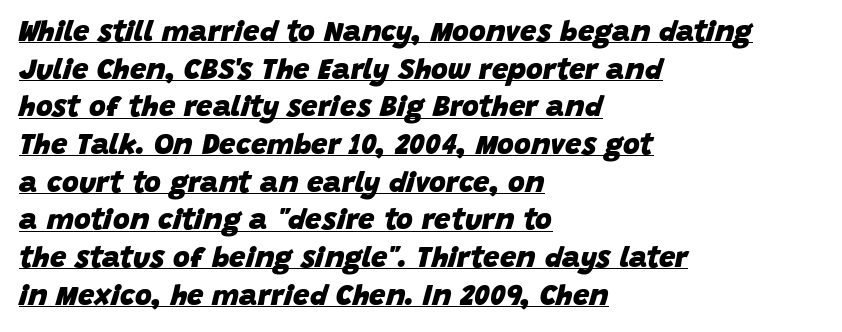
One-word summary of the alignment: left. Style check: oblique. Each letter keeps its own natural width here, so spacing adapts to shape. Compared with typical paragraphs, the rows here are spaced about the same. The font is running at its bold setting.
